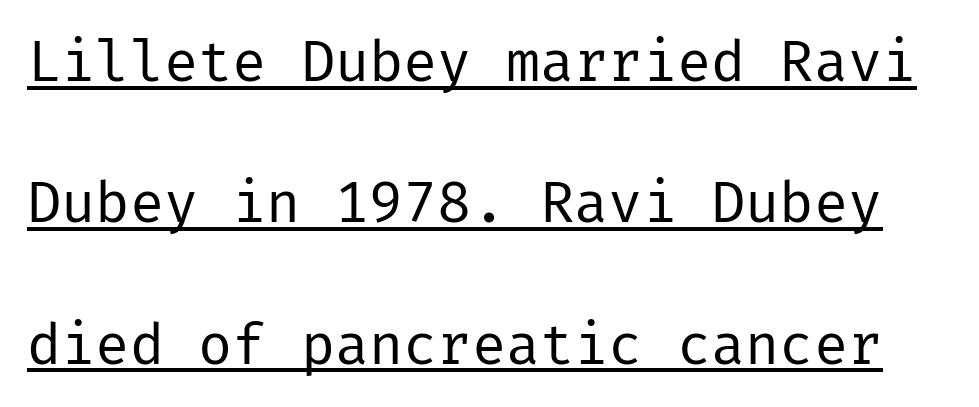
The image shows 57 px regular-weight sans-serif type, upright; set loose line spacing (2.48x), normal letter spacing, underlined; low stroke contrast and a medium x-height.
